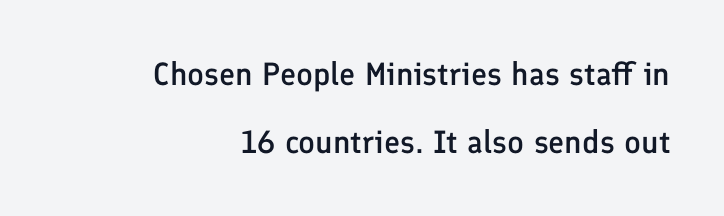
{"serif": "no", "italic": "no", "bold": "semi", "weight": "semibold", "width": "normal", "stroke_contrast": "low", "x_height": "medium", "monospaced": "no", "underline": "no", "align": "right", "line_spacing": "loose", "line_spacing_ratio": 2.13, "letter_spacing": "normal", "letter_spacing_em": 0.0, "glyph_px": 32}
